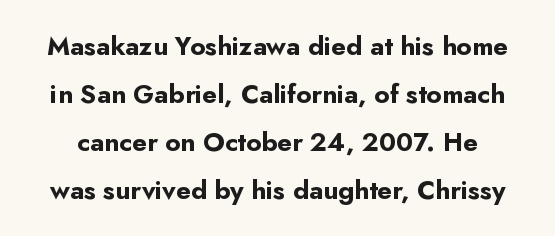
Q: Is the text bold? A: Yes.
Q: Is the text italic (slanted)? A: No, it is upright.
Q: Is the text underlined? A: No.
Q: Is the spacing between letters normal or unusually wide? A: Normal.
